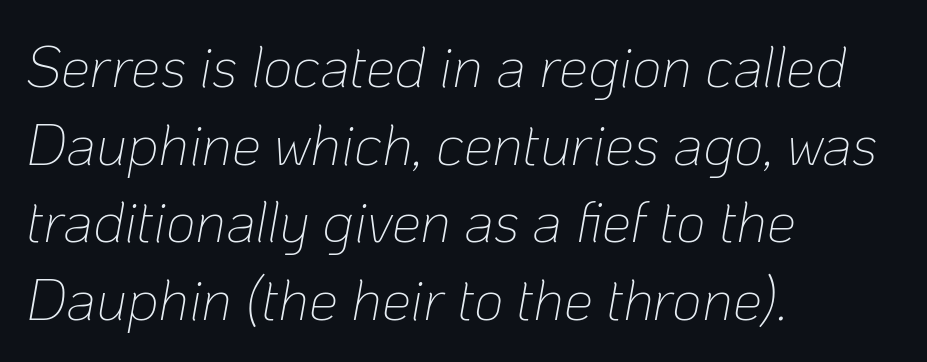
Q: Is the text bold? A: No.
Q: Is the text italic (slanted)? A: Yes, it leans right by about 10 degrees.
Q: Is the text underlined? A: No.
Q: How is the paragraph aligned? A: Left-aligned.
Q: Is the spacing between letters normal or unusually wide? A: Normal.
Q: Is the spacing between lines tight, normal or loose? A: Normal.
Q: Width (condensed, normal, or wide)? A: Normal.
Q: Stroke contrast? A: Low.
Q: x-height? A: Medium.
Q: Monospaced? A: No.
